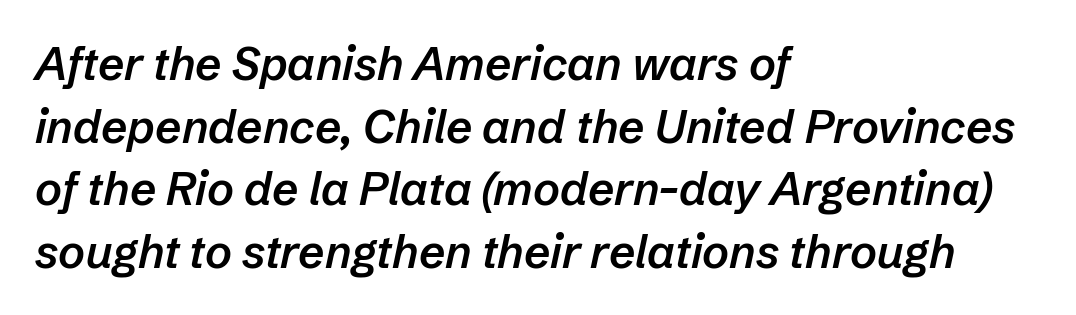
{"italic": "yes", "lean": "right", "slant_degrees": 12, "bold": "semi", "weight": "semibold", "width": "normal", "stroke_contrast": "low", "x_height": "medium", "monospaced": "no", "underline": "no", "align": "left", "line_spacing": "normal", "line_spacing_ratio": 1.36, "letter_spacing": "normal", "letter_spacing_em": 0.0, "glyph_px": 46}
